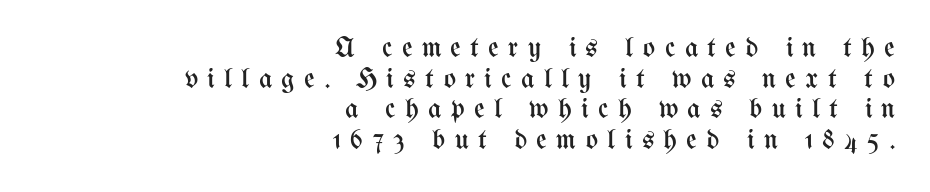
The image shows 29 px regular-weight, condensed type, upright; set right-aligned, tight line spacing (1.06x), unusually wide letter spacing (+0.32 em), not underlined; medium stroke contrast and a medium x-height.
